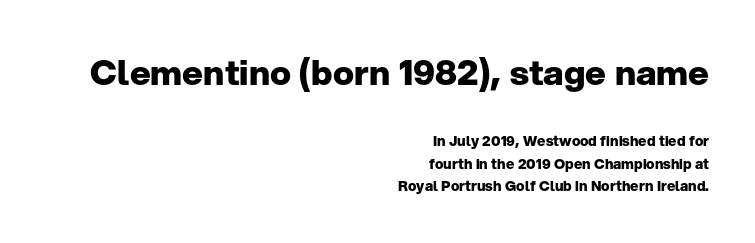
The image shows 35 px heavy sans-serif type, upright; set right-aligned, normal line spacing (1.61x), normal letter spacing, not underlined; the first (top) block is 2.5x larger; low stroke contrast and a medium x-height.
